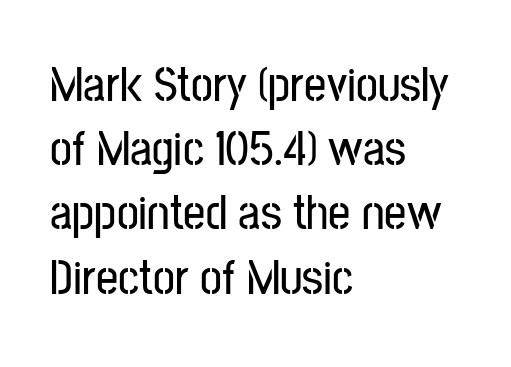
{"serif": "no", "italic": "no", "width": "condensed", "stroke_contrast": "low", "x_height": "medium", "monospaced": "no", "underline": "no", "align": "left", "line_spacing": "normal", "line_spacing_ratio": 1.31, "letter_spacing": "normal", "letter_spacing_em": 0.0, "glyph_px": 49}
